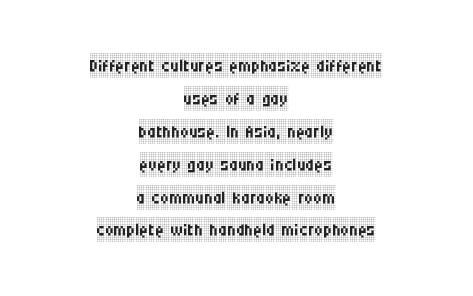
Unmarked baselines from the first word to the last. Both edges are ragged and mirror each other, which tells us the setting is centered. Every character sits straight up, as roman type does. The passage shown is not bold in any degree.
